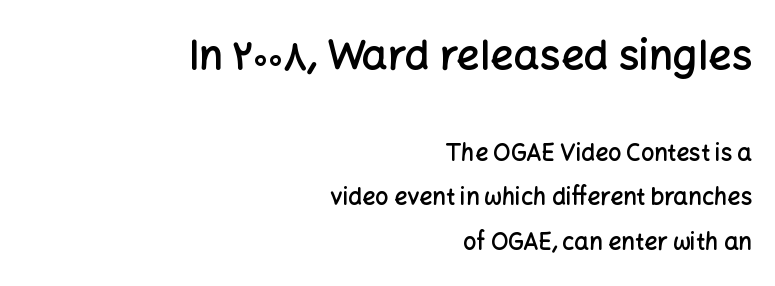
The image shows 41 px semibold sans-serif type, upright; set right-aligned, loose line spacing (1.93x), normal letter spacing, not underlined; the first (top) block is 1.78x larger; low stroke contrast and a medium x-height.
